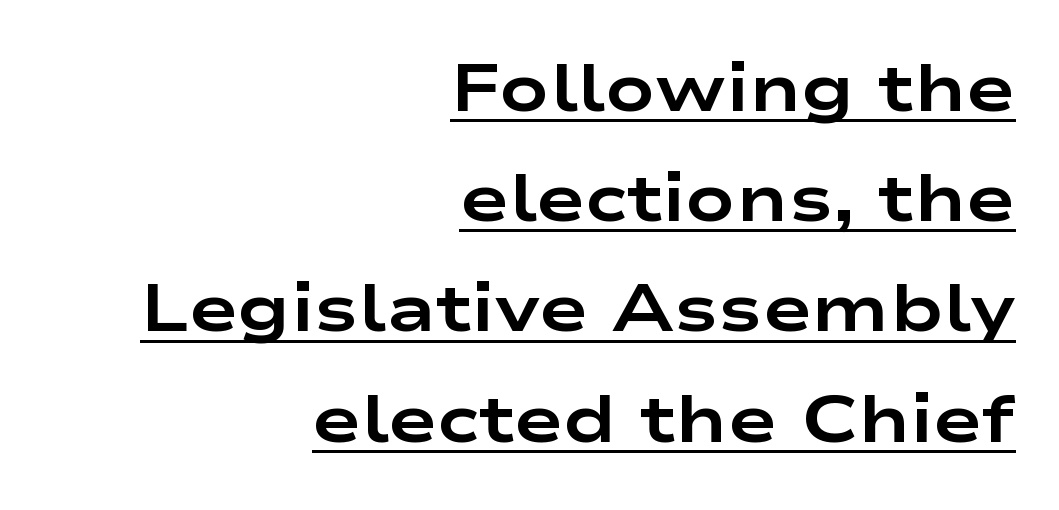
Italic: no, the glyphs are upright roman. The space between consecutive lines is moderate. No feet cap the strokes, marking this as sans-serif type. The gaps between neighbouring characters are ordinary and unremarkable.
